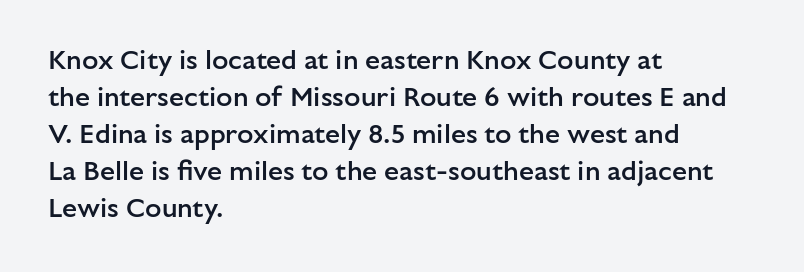
Nobody touched the tracking dial on this one. The space between consecutive lines is moderate. The area under the type is left untouched. Posture: straight, roman, zero tilt. The glyphs have the mass of a demibold cut, below bold.
